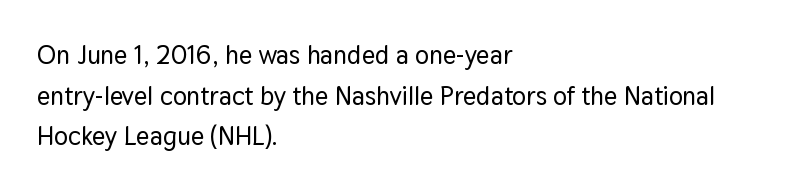
{"italic": "no", "underline": "no", "align": "left", "line_spacing": "normal", "line_spacing_ratio": 1.56, "letter_spacing": "normal", "letter_spacing_em": 0.0, "glyph_px": 26}
